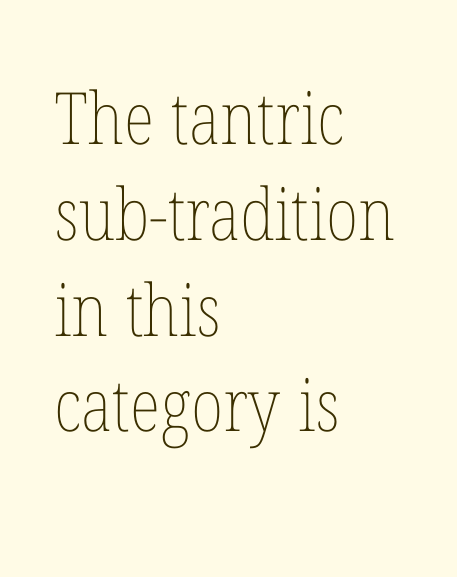
The image shows 72 px thin, condensed type, upright; set left-aligned, normal line spacing (1.33x), normal letter spacing, not underlined; low stroke contrast and a medium x-height.
